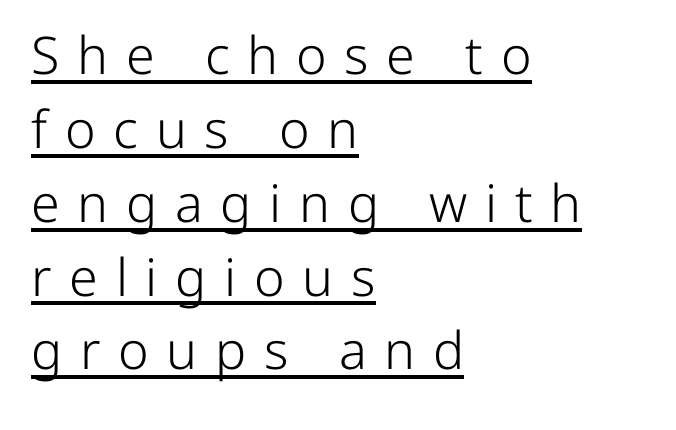
{"serif": "no", "italic": "no", "bold": "no", "weight": "light", "width": "normal", "stroke_contrast": "low", "x_height": "medium", "monospaced": "no", "underline": "yes", "align": "left", "line_spacing": "normal", "line_spacing_ratio": 1.42, "letter_spacing": "wide", "letter_spacing_em": 0.34, "glyph_px": 52}
